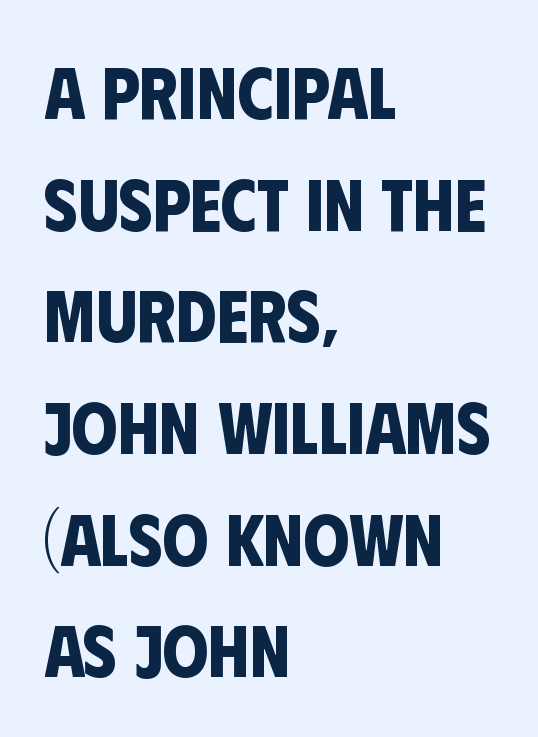
{"serif": "no", "bold": "yes", "weight": "bold", "width": "condensed", "stroke_contrast": "low", "x_height": "large", "monospaced": "no", "underline": "no", "align": "left", "line_spacing": "normal", "line_spacing_ratio": 1.53, "letter_spacing": "normal", "letter_spacing_em": 0.0, "glyph_px": 73}
